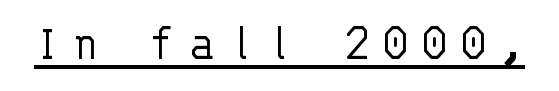
These characters rest on top of a visible drawn line. The lettering holds an erect, upright posture throughout. You could count columns in this text — the font is strictly monospaced. Stems and bowls with no extra thickness — not bold.
